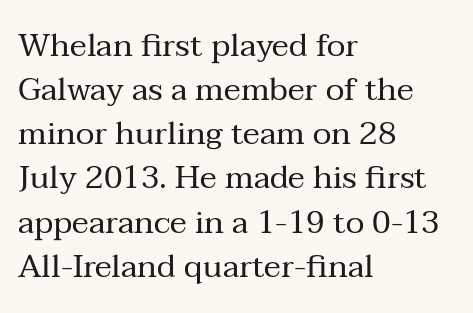
Descenders are the only things crossing below the line. No italicization has been applied; the sample stays upright. The lines sit at an ordinary, default distance from one another. The setting favours the left margin, as ordinary paragraphs usually do. This rendering employs a face with finishing strokes, i.e., a serif. Students, note that the glyphs here touch the page at normal intervals.
